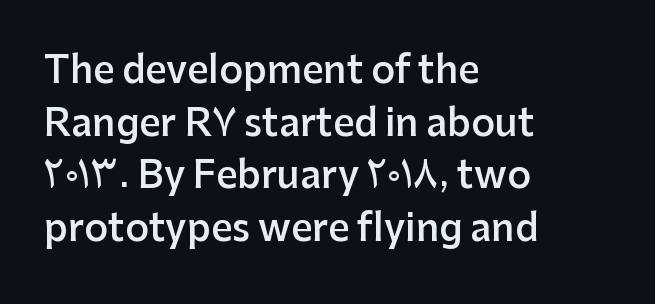
Q: Is the text bold? A: Semi-bold.
Q: Is the text italic (slanted)? A: No, it is upright.
Q: Is the typeface a serif or a sans-serif typeface? A: Sans-serif.
Q: Is the text underlined? A: No.
Q: How is the paragraph aligned? A: Left-aligned.
Q: Is the spacing between letters normal or unusually wide? A: Normal.
Q: Is the spacing between lines tight, normal or loose? A: Normal.
Q: Width (condensed, normal, or wide)? A: Normal.
Q: Stroke contrast? A: Low.
Q: x-height? A: Medium.
Q: Monospaced? A: No.
